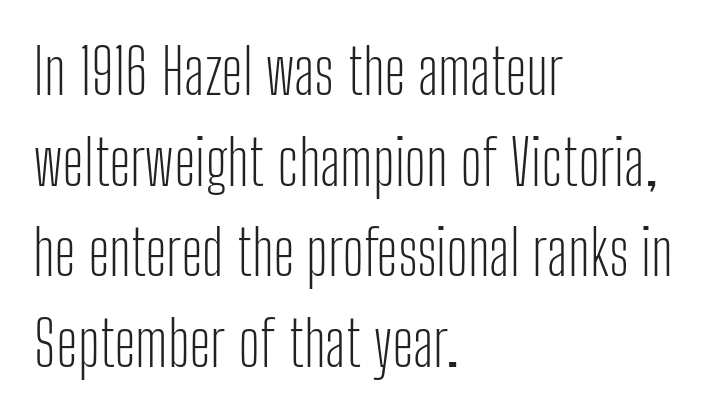
The image shows 62 px light, condensed sans-serif type, upright; set left-aligned, normal line spacing (1.46x), normal letter spacing, not underlined; low stroke contrast and a medium x-height.
